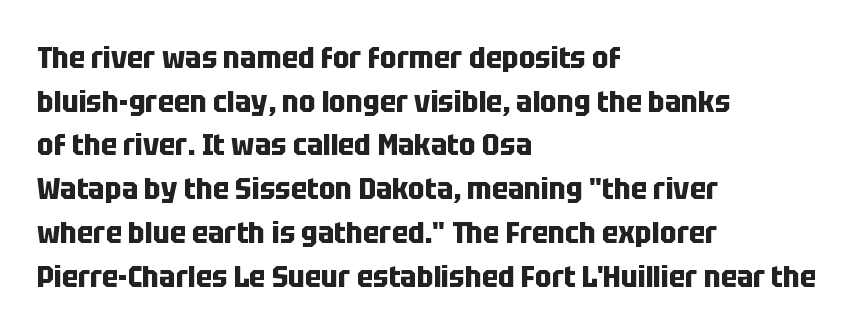
{"serif": "no", "italic": "no", "bold": "yes", "weight": "bold", "width": "condensed", "stroke_contrast": "low", "x_height": "large", "monospaced": "no", "underline": "no", "align": "left", "line_spacing": "normal", "line_spacing_ratio": 1.41, "letter_spacing": "normal", "letter_spacing_em": 0.0, "glyph_px": 31}
